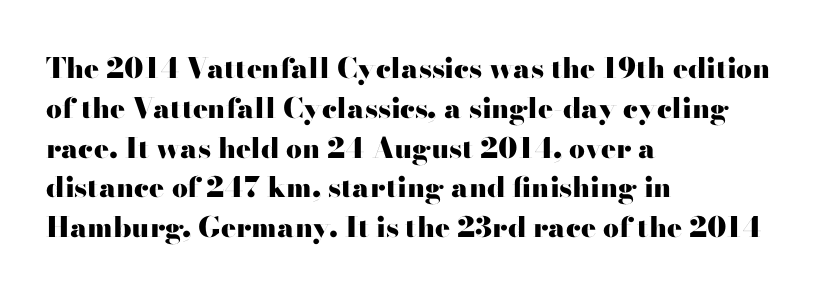
{"serif": "no", "italic": "no", "bold": "yes", "weight": "heavy", "width": "wide", "stroke_contrast": "high", "x_height": "small", "monospaced": "no", "underline": "no", "align": "left", "line_spacing": "normal", "line_spacing_ratio": 1.42, "letter_spacing": "normal", "letter_spacing_em": 0.0, "glyph_px": 28}
